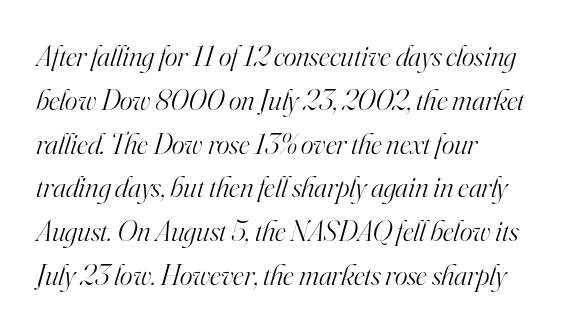
{"serif": "yes", "italic": "yes", "lean": "right", "slant_degrees": 16, "bold": "no", "weight": "light", "width": "normal", "stroke_contrast": "high", "x_height": "small", "monospaced": "no", "underline": "no", "line_spacing": "normal", "line_spacing_ratio": 1.46, "letter_spacing": "normal", "letter_spacing_em": 0.0, "glyph_px": 30}
